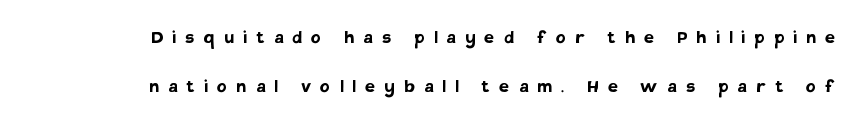
{"italic": "no", "bold": "yes", "underline": "no", "line_spacing": "loose", "line_spacing_ratio": 2.23, "letter_spacing": "wide", "letter_spacing_em": 0.43, "glyph_px": 22}
